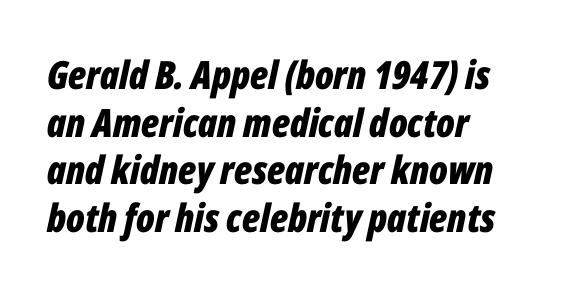
{"italic": "yes", "lean": "right", "slant_degrees": 12, "bold": "yes", "weight": "bold", "width": "condensed", "stroke_contrast": "low", "x_height": "medium", "monospaced": "no", "underline": "no", "align": "left", "line_spacing_ratio": 1.22, "letter_spacing": "normal", "letter_spacing_em": 0.0, "glyph_px": 39}
